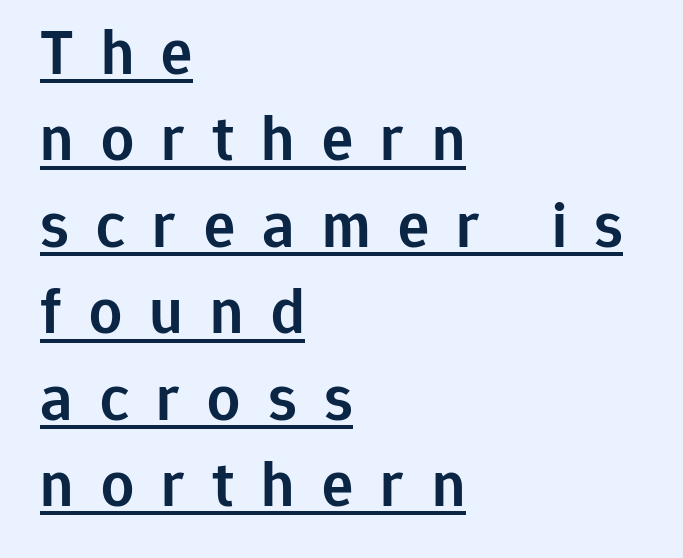
Q: Is the text bold? A: Semi-bold.
Q: Is the text italic (slanted)? A: No, it is upright.
Q: Is the typeface a serif or a sans-serif typeface? A: Sans-serif.
Q: Is the text underlined? A: Yes.
Q: How is the paragraph aligned? A: Left-aligned.
Q: Is the spacing between letters normal or unusually wide? A: Unusually wide.
Q: Is the spacing between lines tight, normal or loose? A: Normal.
Q: Width (condensed, normal, or wide)? A: Normal.
Q: Stroke contrast? A: Low.
Q: x-height? A: Medium.
Q: Monospaced? A: No.
